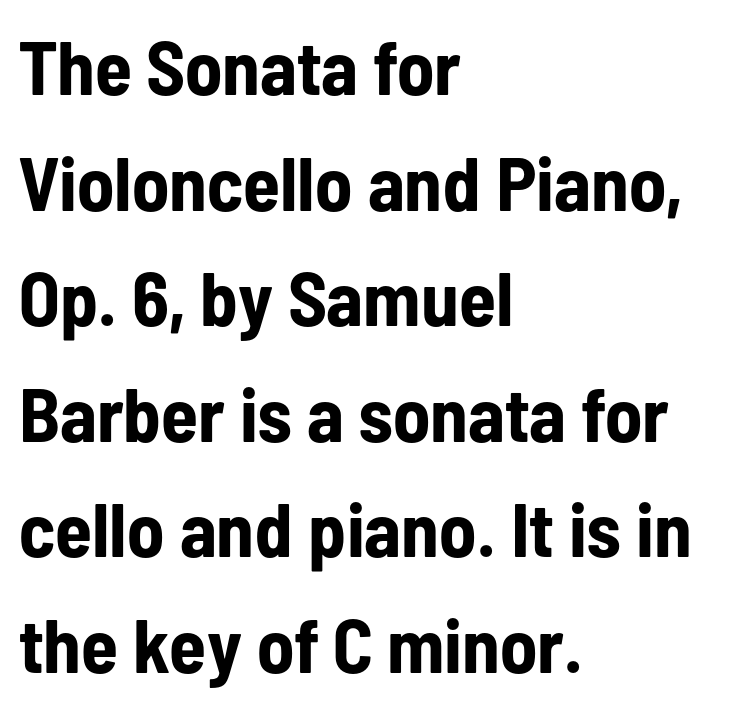
The image shows 76 px bold, condensed sans-serif type, upright; set left-aligned, normal line spacing (1.52x), normal letter spacing, not underlined; low stroke contrast and a medium x-height.
